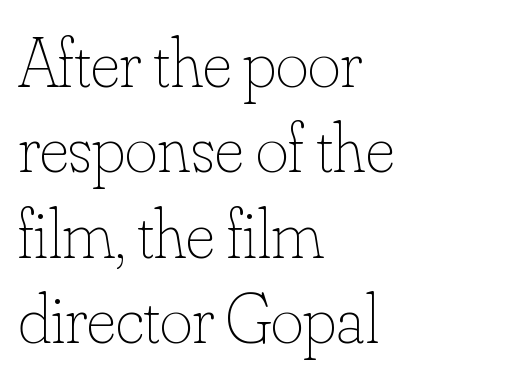
{"italic": "no", "bold": "no", "weight": "thin", "width": "normal", "stroke_contrast": "low", "x_height": "small", "monospaced": "no", "underline": "no", "align": "left", "line_spacing_ratio": 1.22, "letter_spacing": "normal", "letter_spacing_em": 0.0, "glyph_px": 70}
